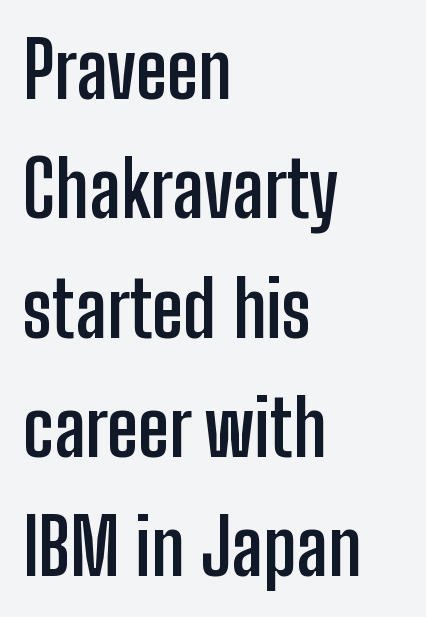
{"serif": "no", "italic": "no", "bold": "yes", "weight": "semibold", "width": "condensed", "stroke_contrast": "low", "x_height": "medium", "monospaced": "no", "underline": "no", "align": "left", "line_spacing": "normal", "line_spacing_ratio": 1.55, "letter_spacing": "normal", "letter_spacing_em": 0.0, "glyph_px": 77}
